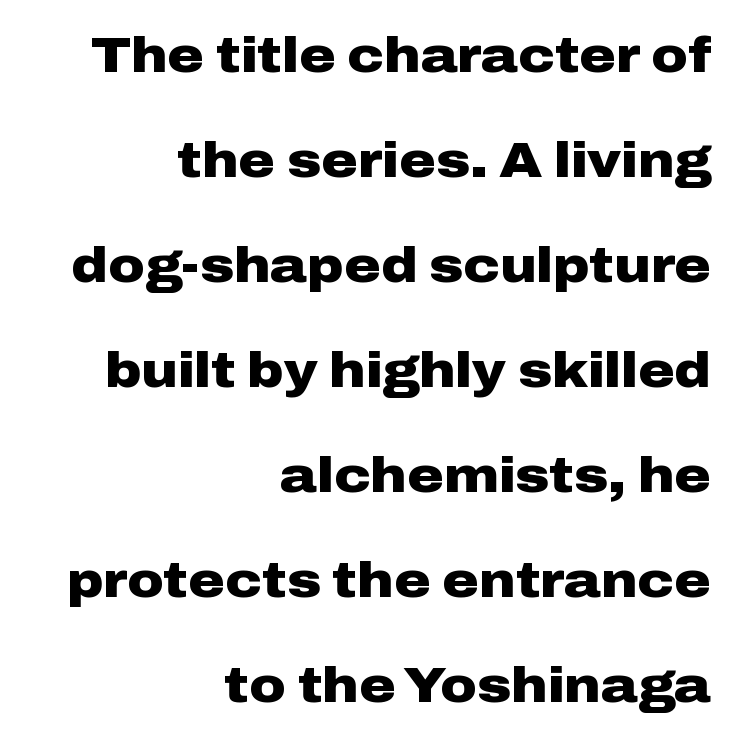
The image shows 50 px heavy, wide sans-serif type, upright; set right-aligned, loose line spacing (2.1x), normal letter spacing, not underlined; low stroke contrast and a medium x-height.
